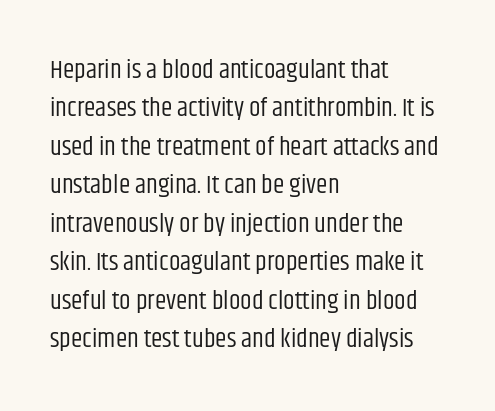
The image shows 26 px text type, upright; set left-aligned, normal line spacing (1.48x), normal letter spacing, not underlined.
